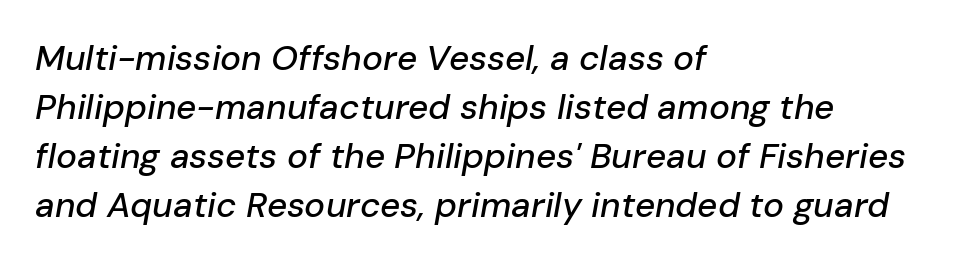
Q: Is the text italic (slanted)? A: Yes, it leans right by about 10 degrees.
Q: Is the text underlined? A: No.
Q: How is the paragraph aligned? A: Left-aligned.
Q: Is the spacing between letters normal or unusually wide? A: Normal.
Q: Is the spacing between lines tight, normal or loose? A: Normal.
Q: Width (condensed, normal, or wide)? A: Normal.
Q: Stroke contrast? A: Low.
Q: x-height? A: Medium.
Q: Monospaced? A: No.
